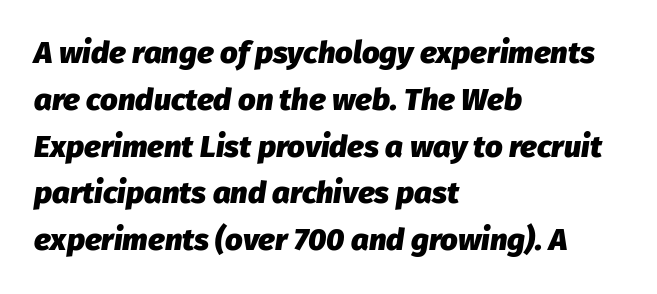
Slanted lettering throughout. Leading: standard. Has an underline been added? It has not. Nobody touched the tracking dial on this one.
